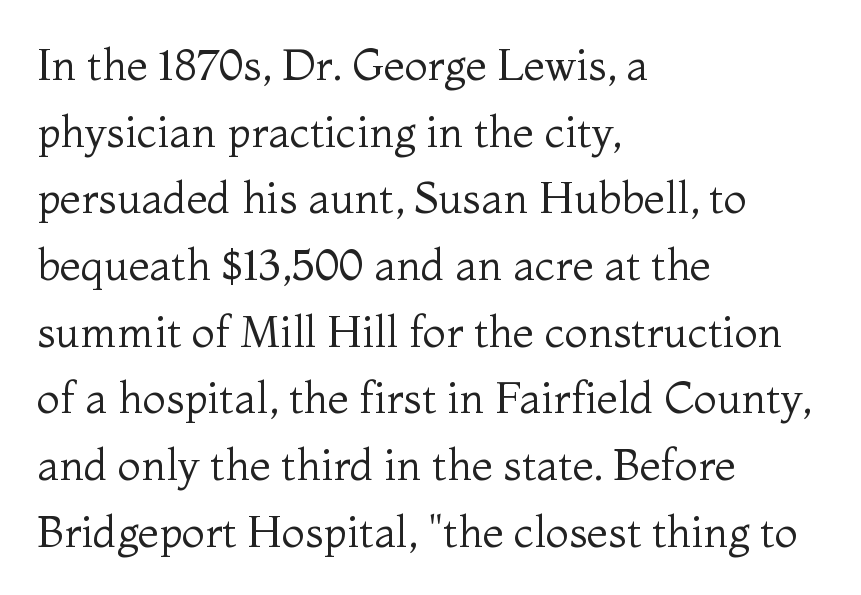
{"serif": "yes", "italic": "no", "bold": "no", "weight": "regular", "width": "normal", "stroke_contrast": "medium", "x_height": "medium", "monospaced": "no", "underline": "no", "align": "left", "line_spacing": "normal", "line_spacing_ratio": 1.55, "letter_spacing": "normal", "letter_spacing_em": 0.0, "glyph_px": 43}
